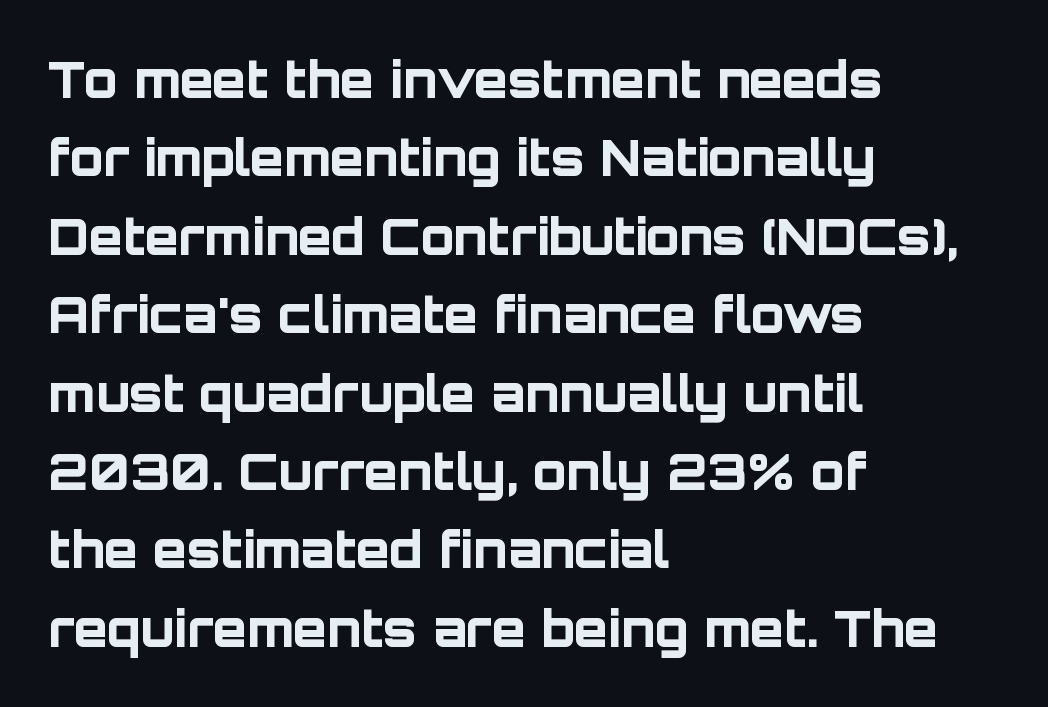
Q: Is the text bold? A: Yes.
Q: Is the text italic (slanted)? A: No, it is upright.
Q: Is the typeface a serif or a sans-serif typeface? A: Sans-serif.
Q: Is the text underlined? A: No.
Q: How is the paragraph aligned? A: Left-aligned.
Q: Is the spacing between letters normal or unusually wide? A: Normal.
Q: Is the spacing between lines tight, normal or loose? A: Normal.
Q: Width (condensed, normal, or wide)? A: Normal.
Q: Stroke contrast? A: Low.
Q: x-height? A: Large.
Q: Monospaced? A: No.
